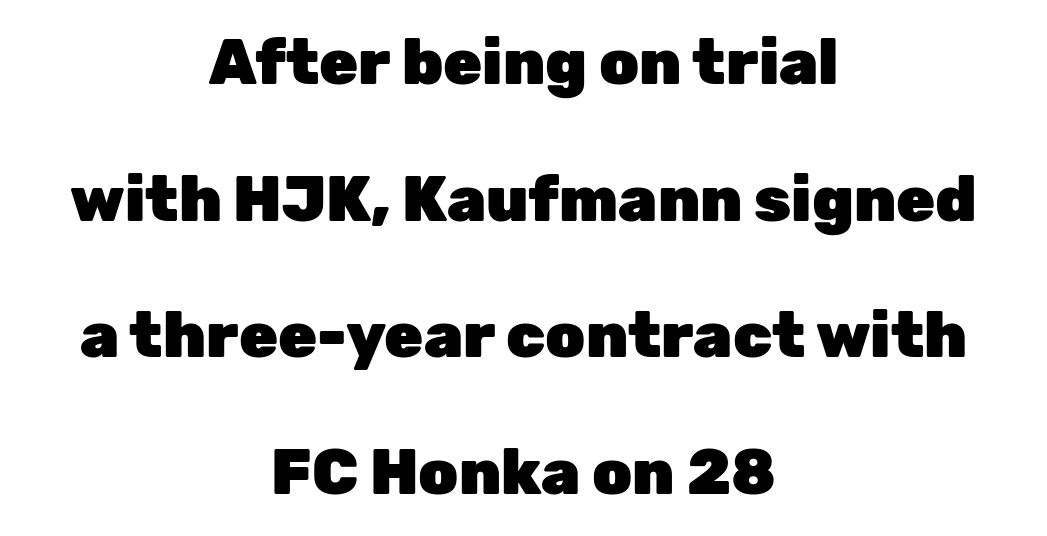
{"serif": "no", "italic": "no", "bold": "yes", "weight": "heavy", "width": "normal", "stroke_contrast": "low", "x_height": "medium", "monospaced": "no", "underline": "no", "align": "center", "line_spacing": "loose", "line_spacing_ratio": 2.17, "letter_spacing": "normal", "letter_spacing_em": 0.0, "glyph_px": 63}
